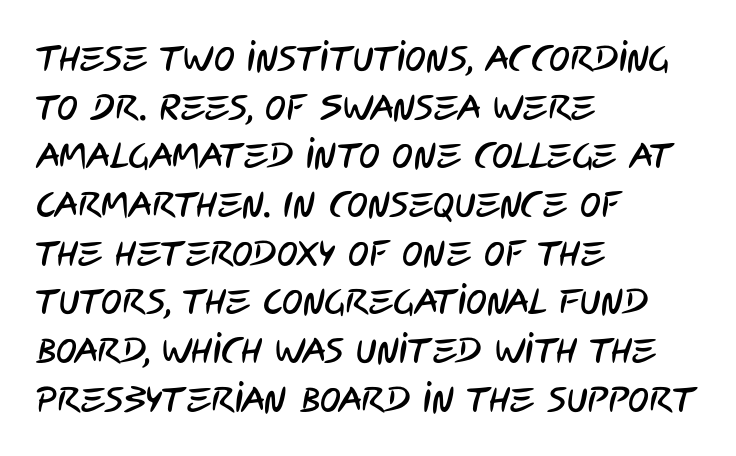
Q: Is the typeface a serif or a sans-serif typeface? A: Sans-serif.
Q: Is the text underlined? A: No.
Q: How is the paragraph aligned? A: Left-aligned.
Q: Is the spacing between letters normal or unusually wide? A: Normal.
Q: Is the spacing between lines tight, normal or loose? A: Normal.
Q: Width (condensed, normal, or wide)? A: Condensed.
Q: Stroke contrast? A: Low.
Q: x-height? A: Large.
Q: Monospaced? A: No.
